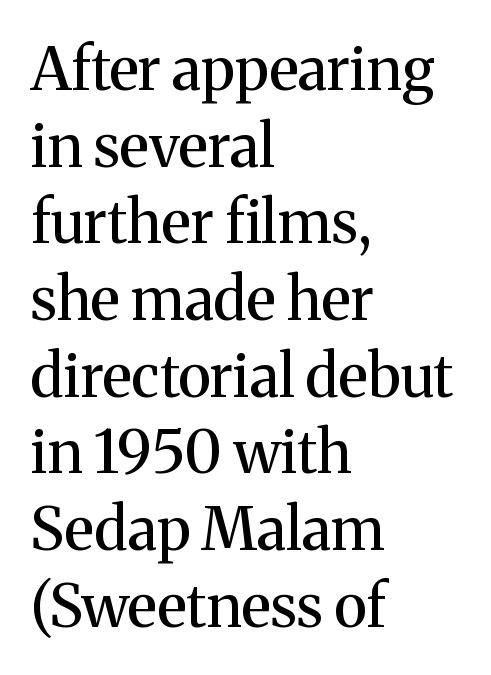
If you measured baseline to baseline, you'd find a middling distance. Each letter keeps its own natural width here, so spacing adapts to shape. The setting favours the left margin, as ordinary paragraphs usually do. The horizontal fit of the characters is conventional and even. Ordinary non-slanted type is in use.
